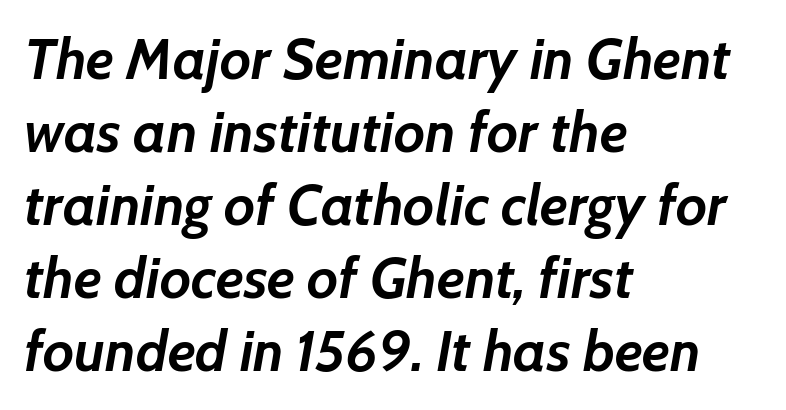
{"italic": "yes", "lean": "right", "slant_degrees": 7, "bold": "yes", "weight": "semibold", "width": "normal", "stroke_contrast": "low", "x_height": "medium", "monospaced": "no", "underline": "no", "align": "left", "line_spacing": "normal", "line_spacing_ratio": 1.28, "letter_spacing": "normal", "letter_spacing_em": 0.0, "glyph_px": 57}
